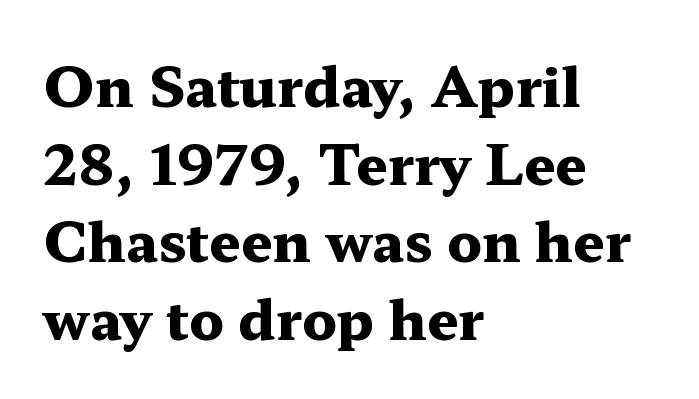
Q: Is the text bold? A: Yes.
Q: Is the text italic (slanted)? A: No, it is upright.
Q: Is the typeface a serif or a sans-serif typeface? A: Serif.
Q: Is the text underlined? A: No.
Q: How is the paragraph aligned? A: Left-aligned.
Q: Is the spacing between letters normal or unusually wide? A: Normal.
Q: Is the spacing between lines tight, normal or loose? A: Normal.
Q: Width (condensed, normal, or wide)? A: Wide.
Q: Stroke contrast? A: Medium.
Q: x-height? A: Medium.
Q: Monospaced? A: No.
